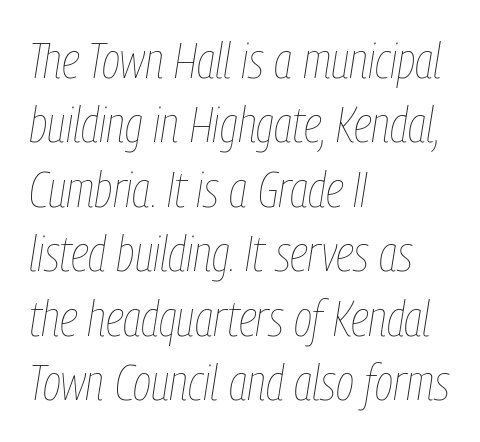
{"italic": "yes", "lean": "right", "slant_degrees": 9, "bold": "no", "weight": "thin", "width": "condensed", "stroke_contrast": "low", "x_height": "medium", "monospaced": "no", "underline": "no", "align": "left", "line_spacing": "normal", "line_spacing_ratio": 1.29, "letter_spacing": "normal", "letter_spacing_em": 0.0, "glyph_px": 50}
